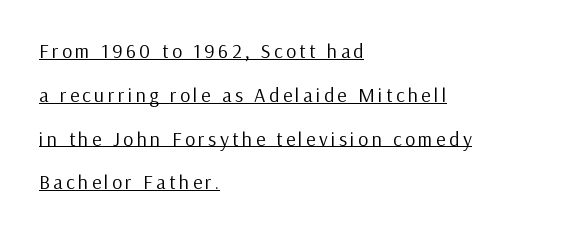
The image shows 20 px text type, upright; set left-aligned, loose line spacing (2.19x), underlined.
